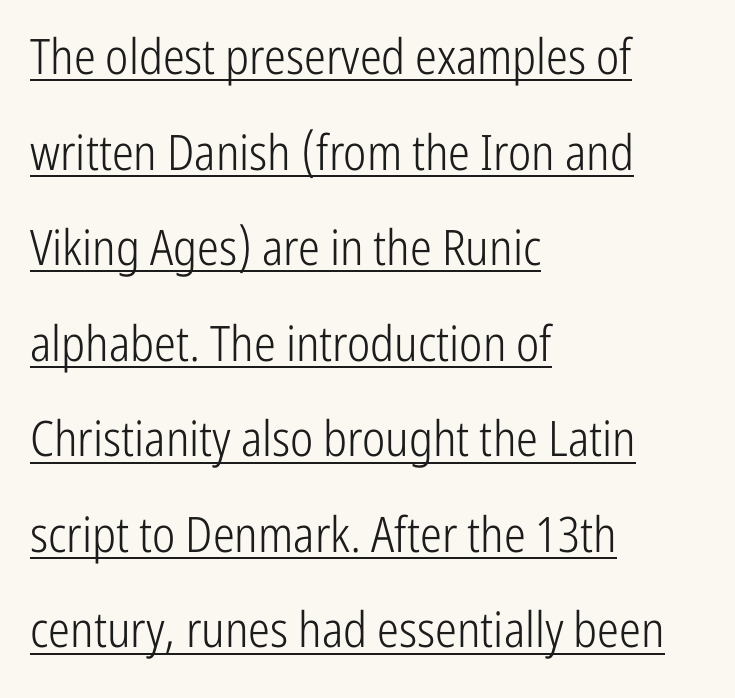
Stroke thickness stays within the range of a standard reading face or lighter. A rule runs beneath these lines of type. What's the leading like? Stretched, with rows far apart. Each letter keeps its own natural width here, so spacing adapts to shape. Examine the stroke ends and you'll find no serifs.
